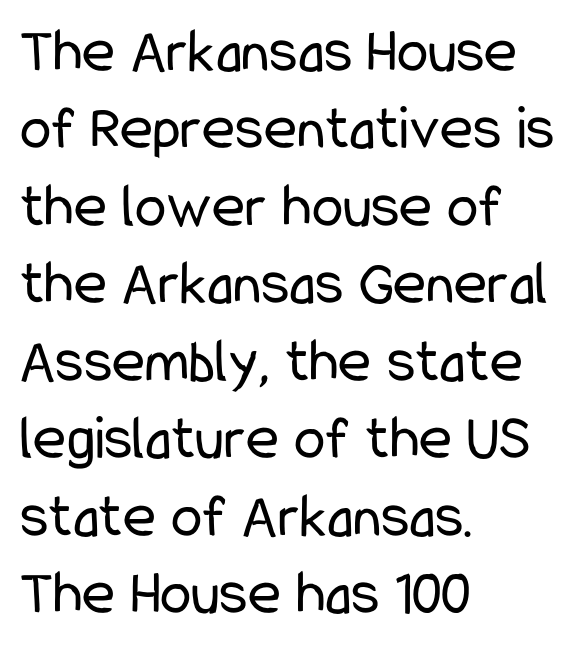
The letters sit at their default tracking, neither squeezed nor spread. This is sans-serif lettering, the kind often seen on screens and signage. This reads as an unemphasized weight, regular at the heaviest. No word sits above an underline. The lines in this sample share a left origin and differ only in where they stop.
